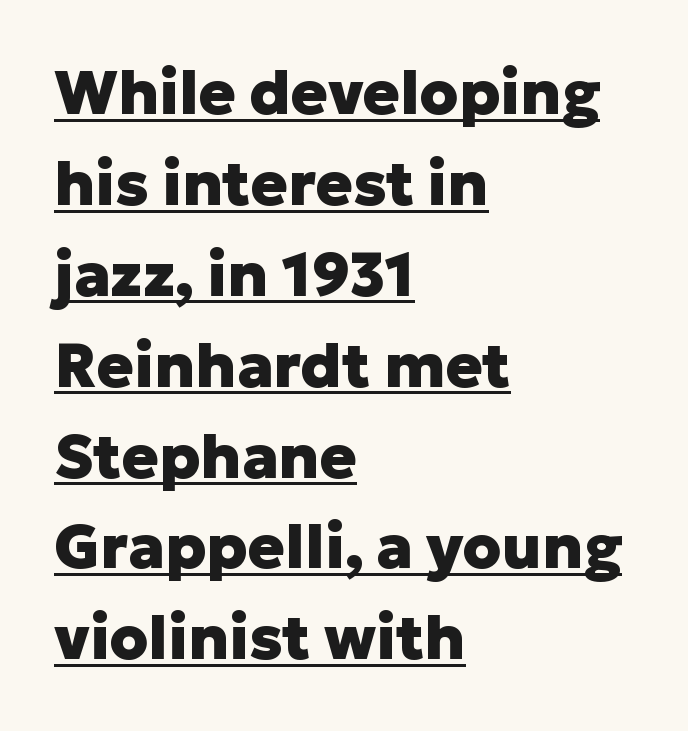
The image shows 61 px heavy sans-serif type, upright; set left-aligned, normal line spacing (1.49x), normal letter spacing, underlined; low stroke contrast and a medium x-height.
